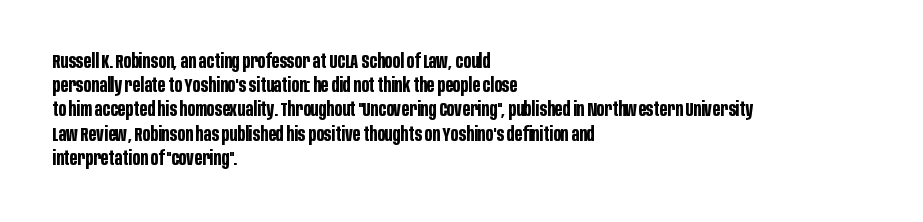
Descenders hang freely into open space. The paragraph has a hard left edge and a soft right edge. It's the straight-up-and-down kind of type. Observe the ordinary spacing: letters are neighbours, not strangers. Weight check: bold — yes, fully.
